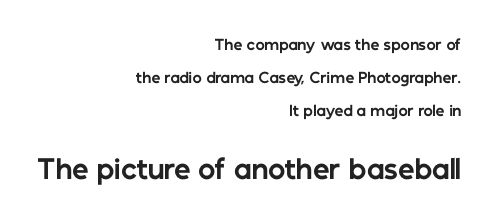
The image shows 26 px bold type, upright; set right-aligned, loose line spacing (2.36x), normal letter spacing, not underlined; the second (bottom) block is 1.86x larger.
